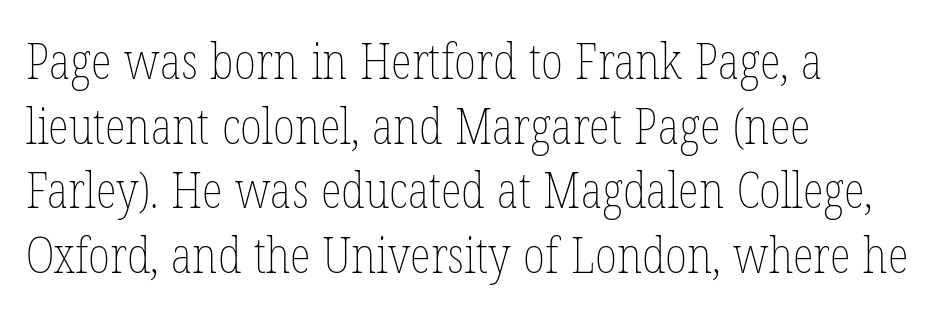
Quick note: interline space is typical. Words float on clear page, feet unadorned. Rendered with straight, roman letterforms. Notice how the passage keeps a crisp vertical edge on the left only. Weight: regular or lighter. Look at the tracking — it's just the regular setting, nothing added.
